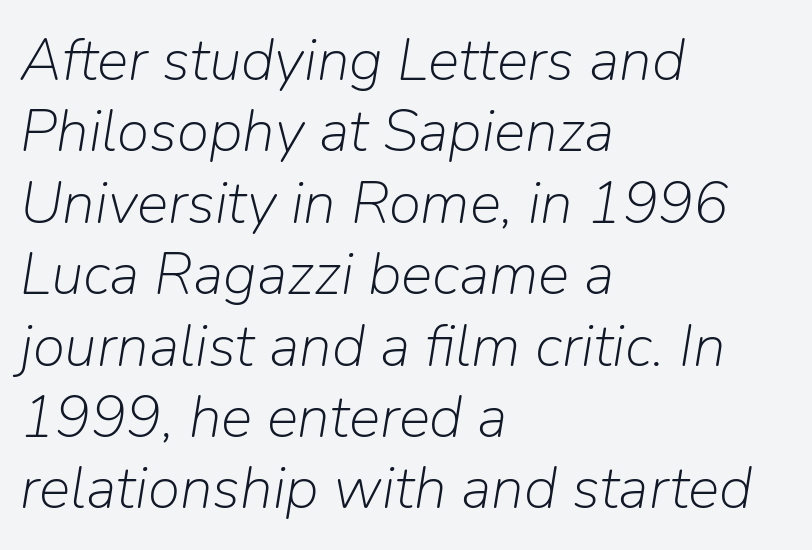
Q: Is the text bold? A: No.
Q: Is the text italic (slanted)? A: Yes, it leans right by about 9 degrees.
Q: Is the text underlined? A: No.
Q: How is the paragraph aligned? A: Left-aligned.
Q: Is the spacing between letters normal or unusually wide? A: Normal.
Q: Width (condensed, normal, or wide)? A: Normal.
Q: Stroke contrast? A: Low.
Q: x-height? A: Medium.
Q: Monospaced? A: No.
